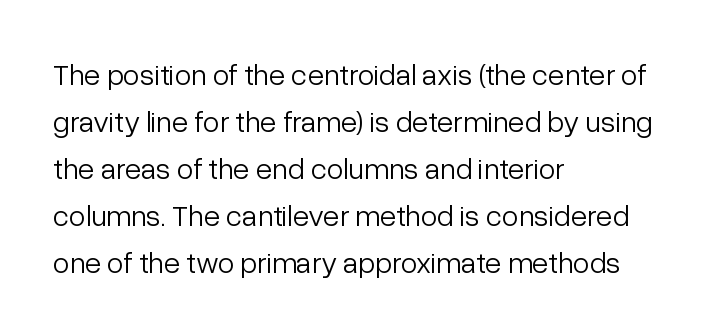
Q: Is the text bold? A: No.
Q: Is the text italic (slanted)? A: No, it is upright.
Q: Is the typeface a serif or a sans-serif typeface? A: Sans-serif.
Q: Is the text underlined? A: No.
Q: How is the paragraph aligned? A: Left-aligned.
Q: Is the spacing between letters normal or unusually wide? A: Normal.
Q: Is the spacing between lines tight, normal or loose? A: Normal.
Q: Width (condensed, normal, or wide)? A: Normal.
Q: Stroke contrast? A: Low.
Q: x-height? A: Medium.
Q: Monospaced? A: No.
